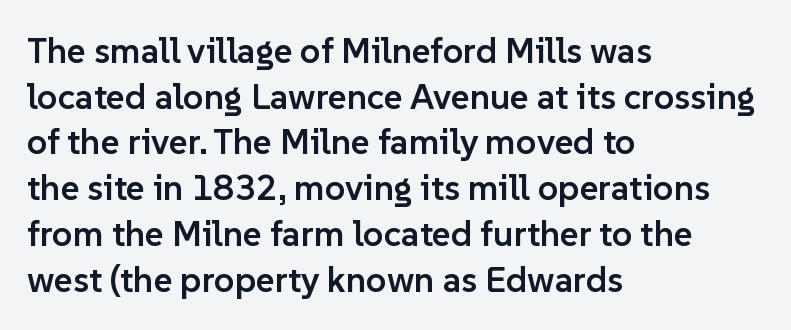
{"serif": "no", "italic": "no", "bold": "semi", "weight": "semibold", "width": "normal", "stroke_contrast": "low", "x_height": "medium", "monospaced": "no", "underline": "no", "align": "left", "line_spacing": "normal", "line_spacing_ratio": 1.27, "letter_spacing": "normal", "letter_spacing_em": 0.0, "glyph_px": 36}
